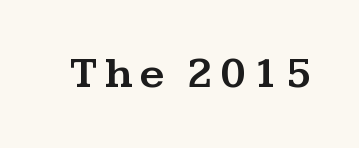
Q: Is the text italic (slanted)? A: No, it is upright.
Q: Is the typeface a serif or a sans-serif typeface? A: Serif.
Q: Is the text underlined? A: No.
Q: Width (condensed, normal, or wide)? A: Wide.
Q: Stroke contrast? A: Medium.
Q: x-height? A: Medium.
Q: Monospaced? A: No.
